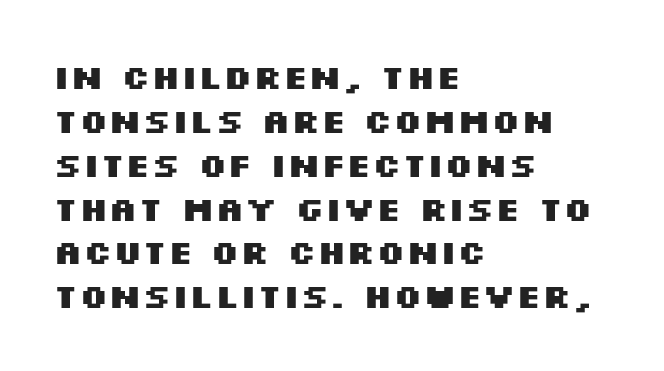
A roman cut, with each character standing at attention. Short and long lines alike share a common starting point at left. The rendering uses a bold face; every stroke is thick and dark. The line-height multiplier appears to be the usual default.
